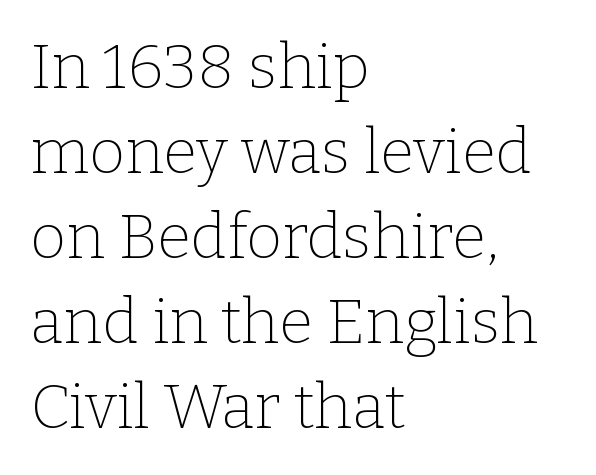
{"serif": "yes", "italic": "no", "bold": "no", "weight": "thin", "width": "normal", "stroke_contrast": "low", "x_height": "medium", "monospaced": "no", "underline": "no", "align": "left", "line_spacing": "normal", "line_spacing_ratio": 1.37, "letter_spacing": "normal", "letter_spacing_em": 0.0, "glyph_px": 62}
